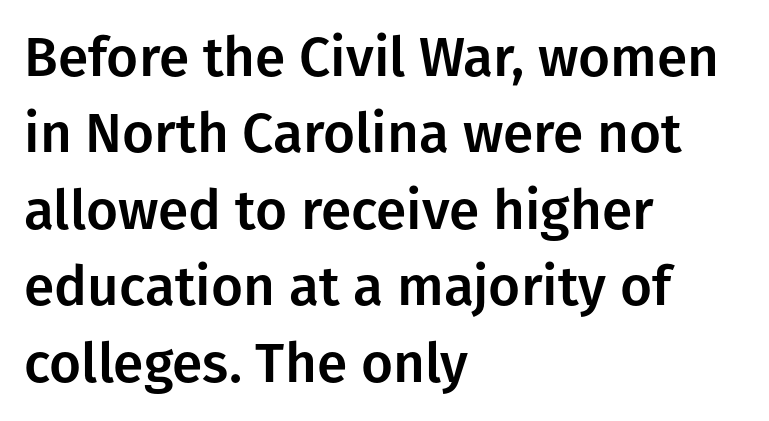
The font's upright variant was chosen for this text. Honestly, the letter spacing is just normal — you wouldn't notice it. No feet cap the strokes, marking this as sans-serif type. Rule under the text: the space is simply empty. Proportional: the letters do not fall into vertical columns. The passage shown stacks its lines at a standard gap.
